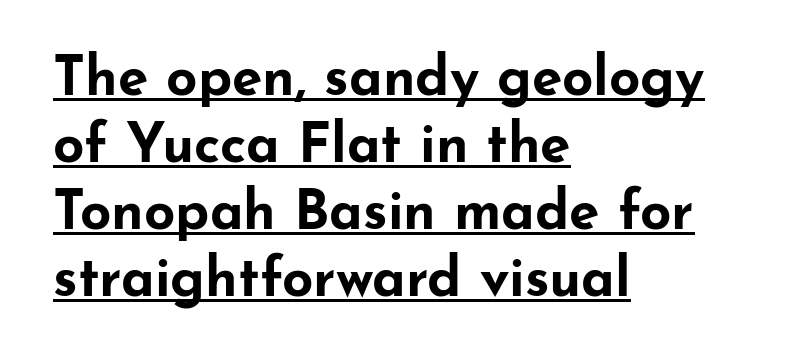
The image shows 55 px bold, wide sans-serif type, upright; set left-aligned, line spacing 1.22x, normal letter spacing, underlined; low stroke contrast and a small x-height.
